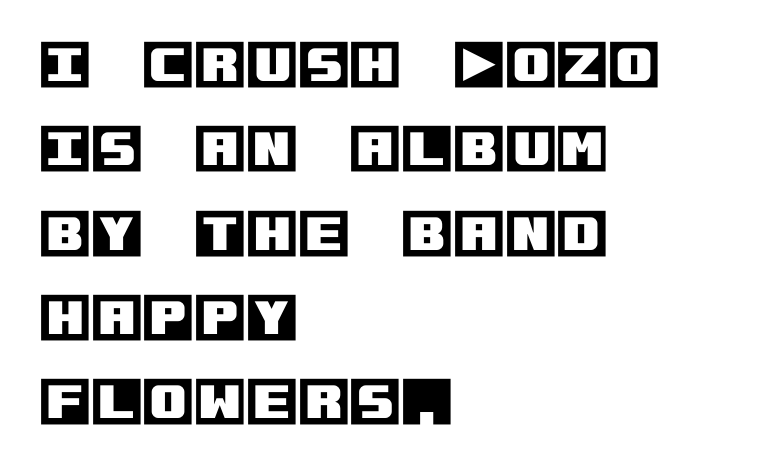
Q: Is the text italic (slanted)? A: No, it is upright.
Q: Is the text underlined? A: No.
Q: How is the paragraph aligned? A: Left-aligned.
Q: Is the spacing between letters normal or unusually wide? A: Normal.
Q: Is the spacing between lines tight, normal or loose? A: Normal.
Q: Width (condensed, normal, or wide)? A: Normal.
Q: x-height? A: Large.
